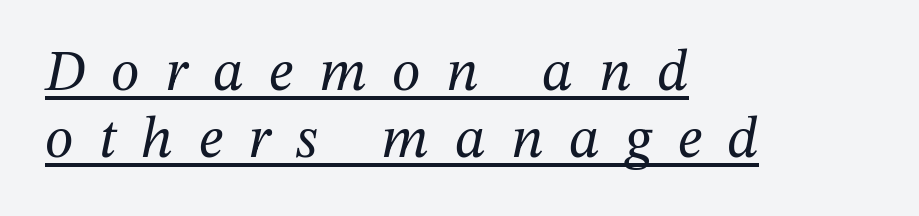
The type family on display is of the serif kind. A typesetter would call this heavily tracked-out type. Tightly led — the rows are bunched. The setting favours the left margin, as ordinary paragraphs usually do. The passage shown is typed in a proportional face where columns would drift. Like a heading marked for emphasis, these lines bear an underscore.
